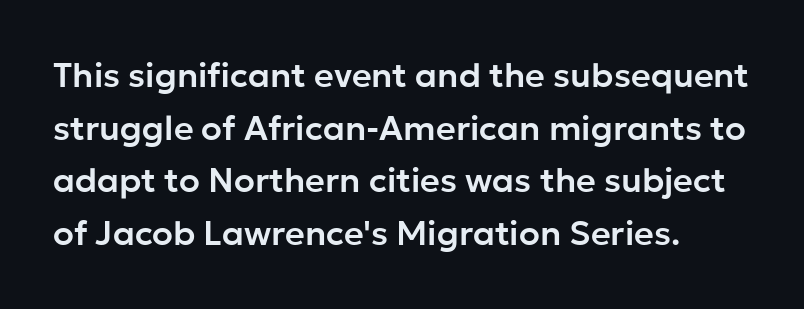
The image shows 34 px sans-serif type, upright; set left-aligned, normal line spacing (1.55x), normal letter spacing, not underlined; low stroke contrast and a medium x-height.
